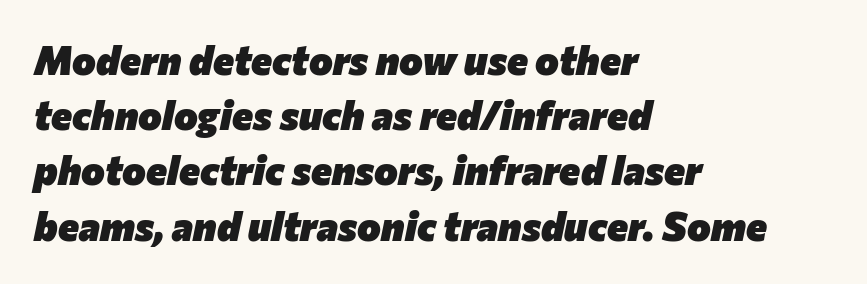
{"italic": "yes", "lean": "right", "slant_degrees": 12, "bold": "yes", "weight": "heavy", "width": "normal", "stroke_contrast": "low", "x_height": "medium", "monospaced": "no", "underline": "no", "align": "left", "line_spacing": "normal", "line_spacing_ratio": 1.38, "letter_spacing": "normal", "letter_spacing_em": 0.0, "glyph_px": 40}
